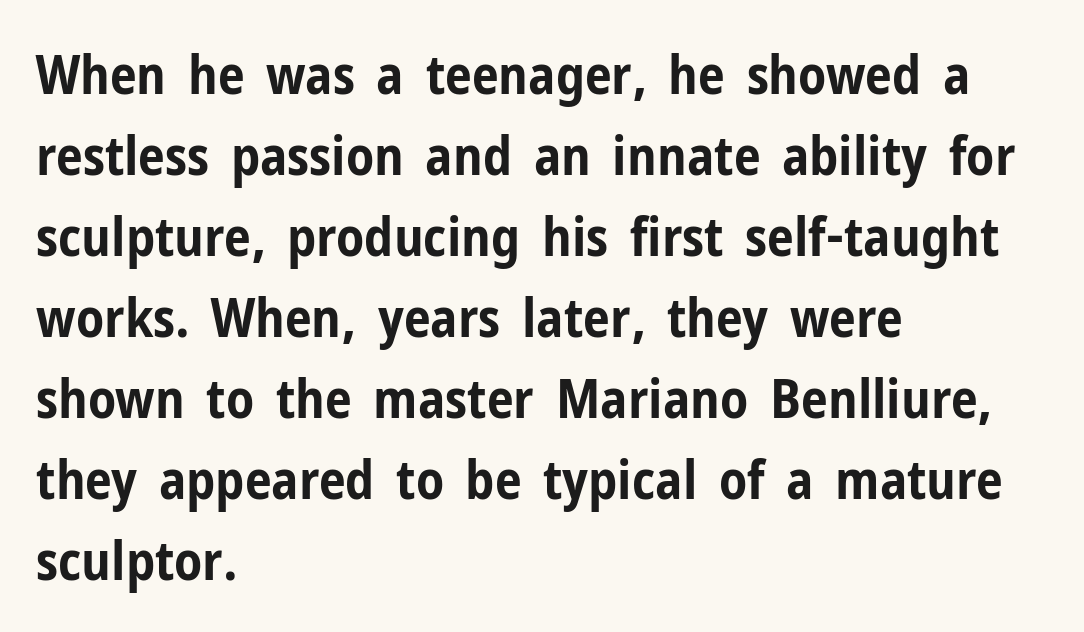
{"serif": "no", "italic": "no", "bold": "yes", "weight": "bold", "width": "condensed", "stroke_contrast": "low", "x_height": "medium", "monospaced": "no", "underline": "no", "align": "left", "line_spacing": "normal", "line_spacing_ratio": 1.5, "letter_spacing": "normal", "letter_spacing_em": 0.0, "glyph_px": 54}
